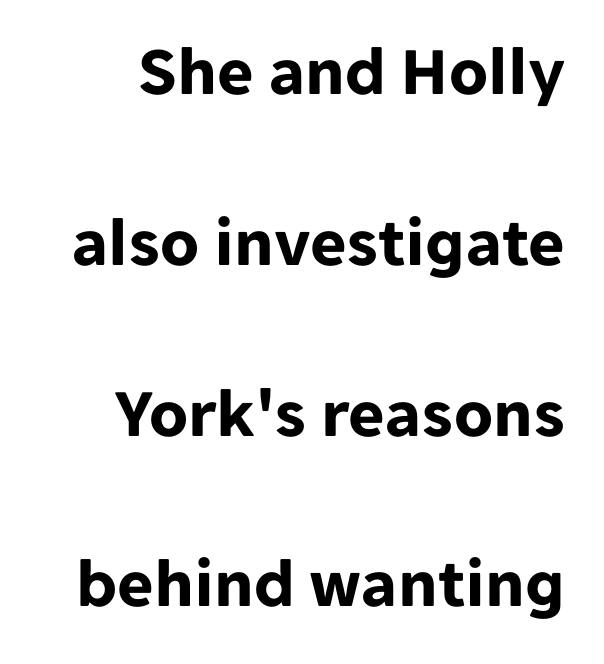
The image shows 70 px bold sans-serif type, upright; set loose line spacing (2.44x), normal letter spacing, not underlined; low stroke contrast and a medium x-height.
